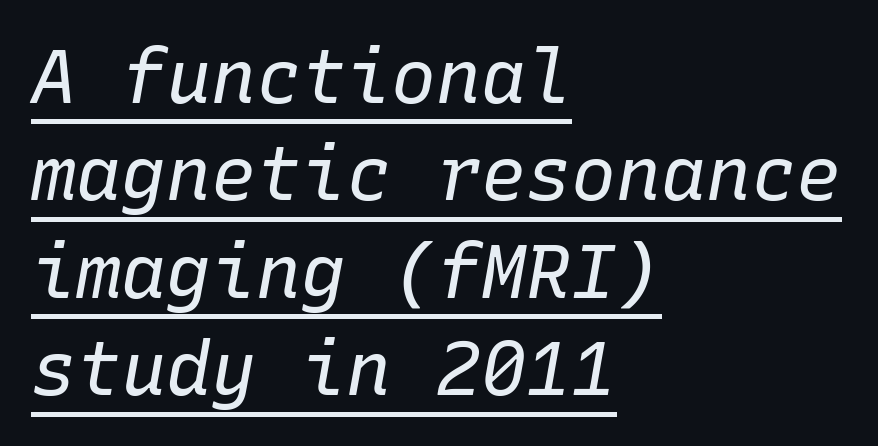
{"italic": "yes", "lean": "right", "slant_degrees": 10, "bold": "no", "weight": "regular", "width": "normal", "stroke_contrast": "low", "x_height": "medium", "monospaced": "yes", "underline": "yes", "align": "left", "line_spacing": "normal", "line_spacing_ratio": 1.3, "letter_spacing": "normal", "letter_spacing_em": 0.0, "glyph_px": 75}
